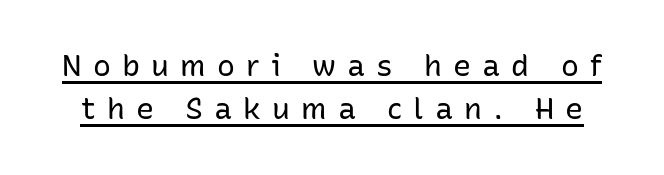
{"serif": "no", "italic": "no", "bold": "no", "weight": "regular", "width": "normal", "stroke_contrast": "low", "x_height": "medium", "monospaced": "no", "underline": "yes", "line_spacing": "normal", "line_spacing_ratio": 1.44, "letter_spacing": "wide", "letter_spacing_em": 0.37, "glyph_px": 30}
